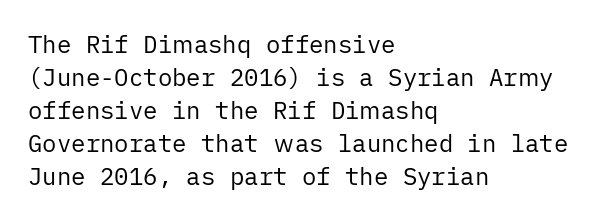
These lines stack with their left ends in a neat column. Letters rest on an invisible, unmarked baseline. The lines sit at an ordinary, default distance from one another. The type sits square on the baseline with zero lean. No letter is thick-stroked: the sample isn't bold. Default kerning and tracking; the words read as compact shapes.
